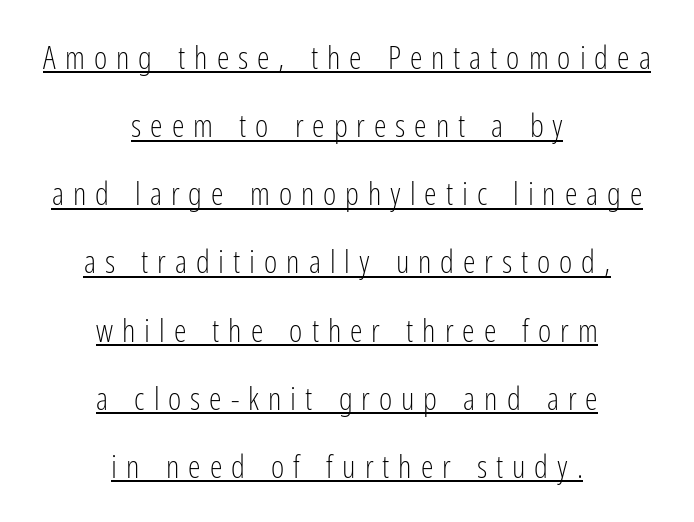
{"serif": "no", "italic": "no", "bold": "no", "weight": "light", "width": "condensed", "stroke_contrast": "low", "x_height": "medium", "monospaced": "no", "underline": "yes", "align": "center", "line_spacing": "loose", "line_spacing_ratio": 2.13, "letter_spacing": "wide", "letter_spacing_em": 0.28, "glyph_px": 32}
